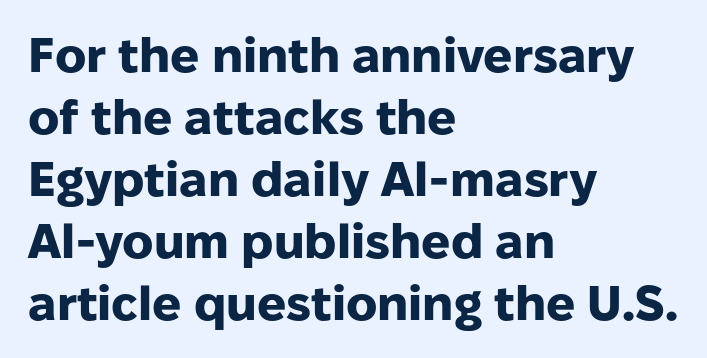
{"serif": "no", "italic": "no", "bold": "yes", "weight": "heavy", "width": "normal", "stroke_contrast": "low", "x_height": "medium", "monospaced": "no", "underline": "no", "align": "left", "line_spacing": "normal", "line_spacing_ratio": 1.29, "letter_spacing": "normal", "letter_spacing_em": 0.0, "glyph_px": 48}
